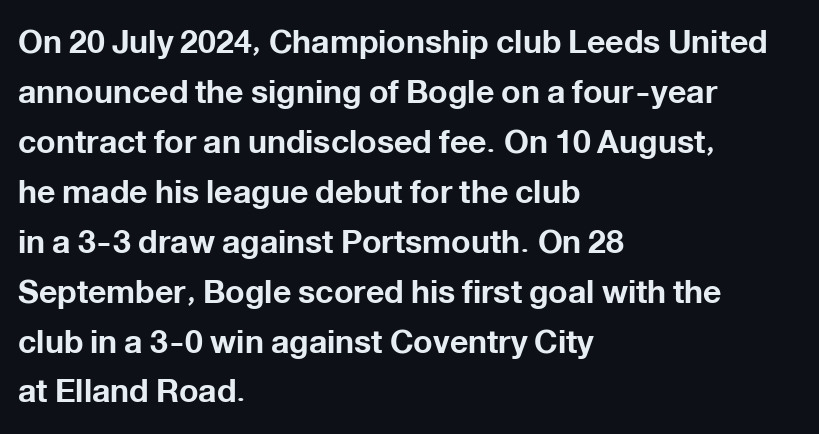
Is this a fixed-width face? No — the glyphs have proportional, varying widths. The line-height multiplier appears to be the usual default. The rendering shows plain stroke endings on the letterforms — a sans-serif design. Emphasis by weight is at full strength: bold.
